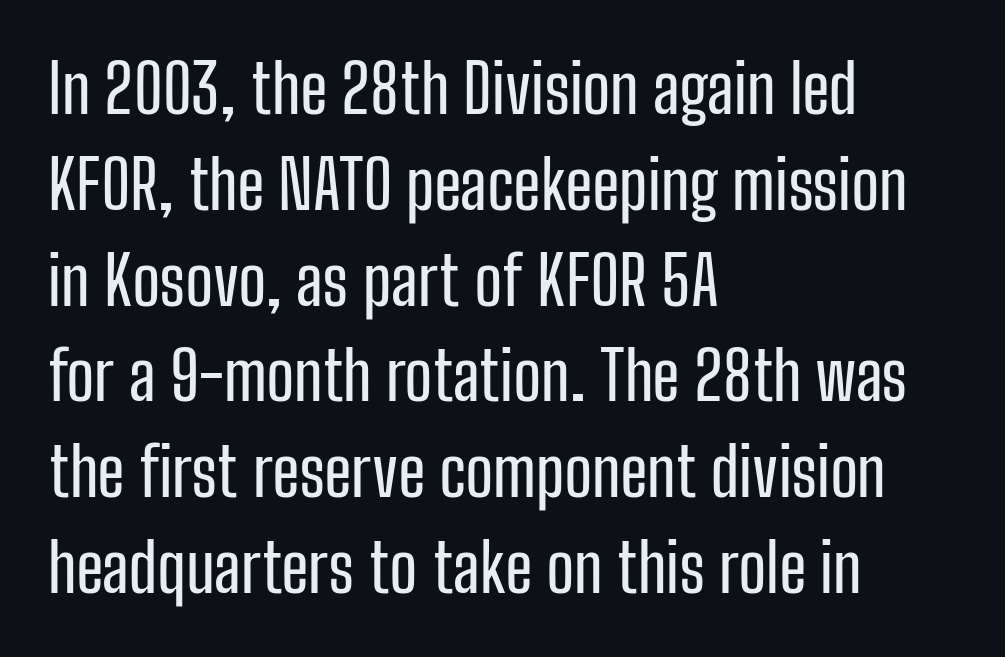
{"serif": "no", "italic": "no", "width": "condensed", "stroke_contrast": "low", "x_height": "medium", "monospaced": "no", "underline": "no", "align": "left", "line_spacing": "normal", "line_spacing_ratio": 1.43, "letter_spacing": "normal", "letter_spacing_em": 0.0, "glyph_px": 67}
